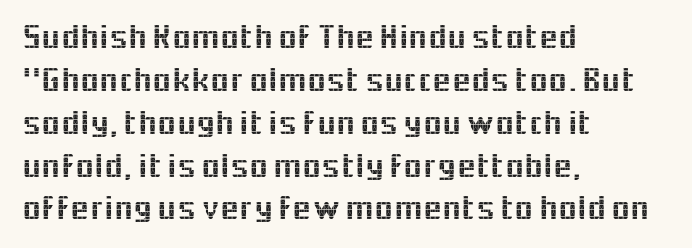
Posture: straight, roman, zero tilt. Spacing between characters is what you'd get straight out of the box. The letters advance in unequal steps, a hallmark of proportional type. The vertical gap from one line to the next is medium. The ragged edge is on the right, which tells us the setting is flush left. Examine the stroke ends and you'll find no serifs.
